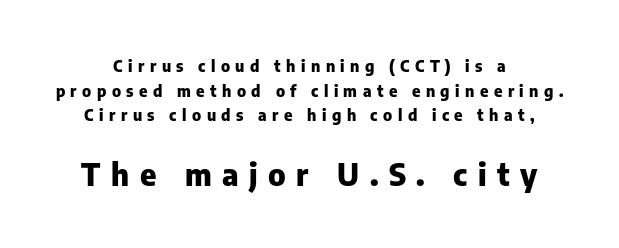
{"serif": "no", "italic": "no", "bold": "yes", "weight": "heavy", "width": "normal", "stroke_contrast": "low", "x_height": "medium", "monospaced": "no", "underline": "no", "align": "center", "line_spacing": "normal", "line_spacing_ratio": 1.54, "letter_spacing": "wide", "letter_spacing_em": 0.34, "larger_block": "second", "size_ratio": 1.94, "glyph_px": 31}
